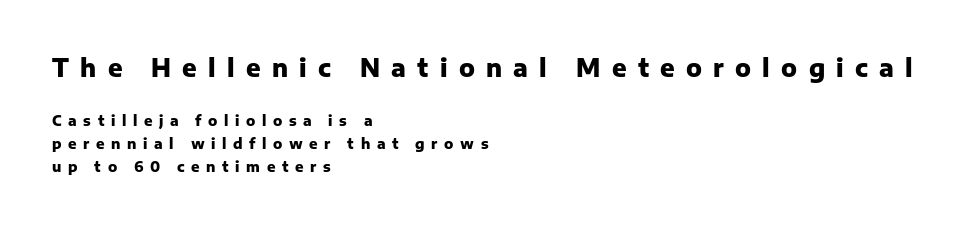
The image shows 24 px bold type, upright; set left-aligned, normal line spacing (1.65x), unusually wide letter spacing (+0.47 em), not underlined; the first (top) block is 1.71x larger.
